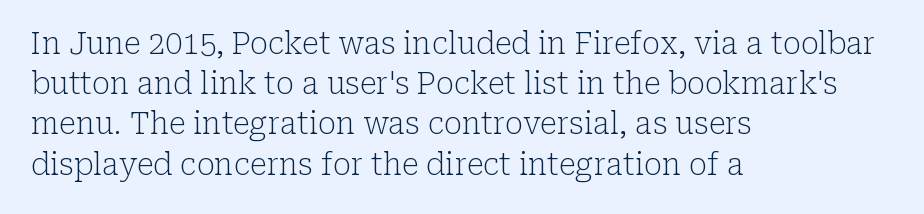
Q: Is the text bold? A: No.
Q: Is the text italic (slanted)? A: No, it is upright.
Q: Is the typeface a serif or a sans-serif typeface? A: Serif.
Q: Is the text underlined? A: No.
Q: How is the paragraph aligned? A: Left-aligned.
Q: Is the spacing between letters normal or unusually wide? A: Normal.
Q: Is the spacing between lines tight, normal or loose? A: Normal.
Q: Width (condensed, normal, or wide)? A: Normal.
Q: Stroke contrast? A: Low.
Q: x-height? A: Medium.
Q: Monospaced? A: No.
